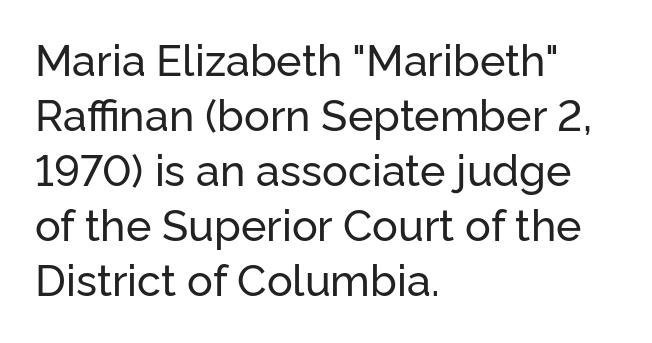
The image shows 43 px sans-serif type, upright; set left-aligned, normal line spacing (1.28x), normal letter spacing, not underlined; low stroke contrast and a medium x-height.
